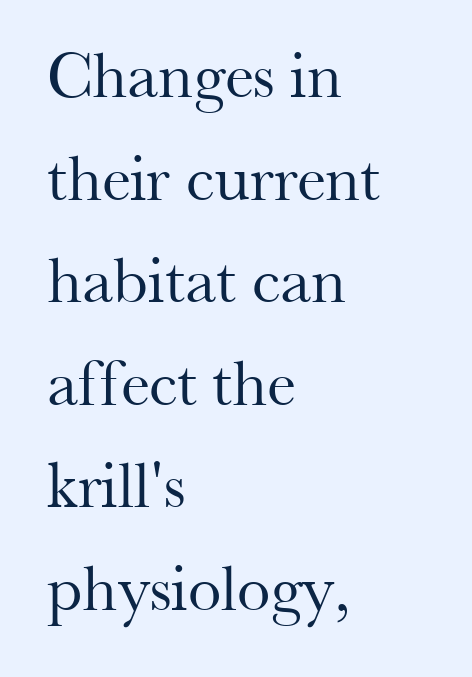
{"serif": "yes", "italic": "no", "bold": "no", "weight": "regular", "width": "normal", "stroke_contrast": "medium", "x_height": "small", "monospaced": "no", "underline": "no", "align": "left", "line_spacing": "normal", "line_spacing_ratio": 1.53, "letter_spacing": "normal", "letter_spacing_em": 0.0, "glyph_px": 67}
